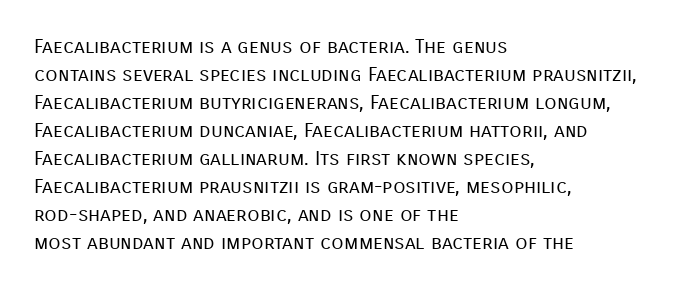
The image shows 20 px text type, upright; set left-aligned, normal line spacing (1.4x), normal letter spacing, not underlined.
